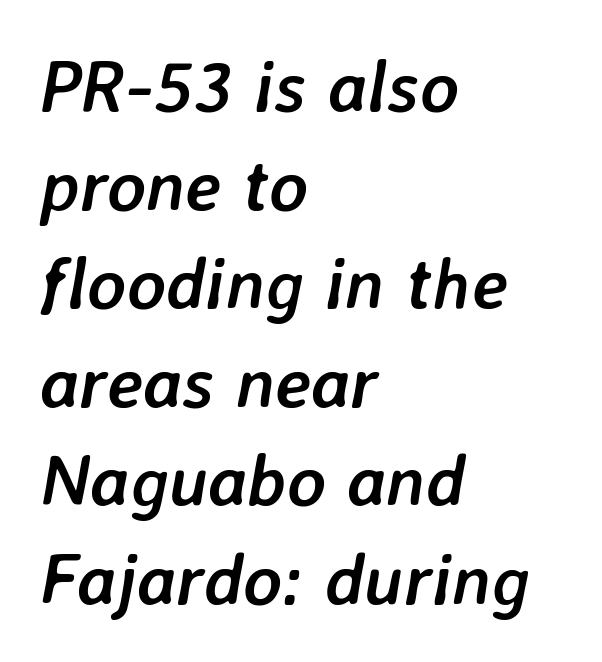
Q: Is the text bold? A: Yes.
Q: Is the text italic (slanted)? A: Yes, it leans right by about 7 degrees.
Q: Is the text underlined? A: No.
Q: How is the paragraph aligned? A: Left-aligned.
Q: Is the spacing between letters normal or unusually wide? A: Normal.
Q: Is the spacing between lines tight, normal or loose? A: Normal.
Q: Width (condensed, normal, or wide)? A: Normal.
Q: Stroke contrast? A: Low.
Q: x-height? A: Medium.
Q: Monospaced? A: No.
